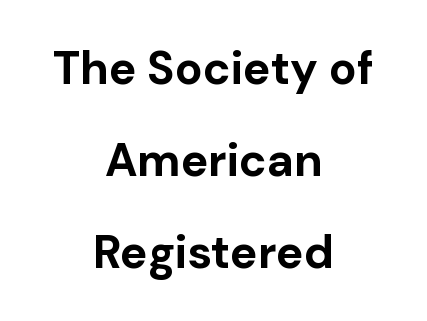
The image shows 46 px bold sans-serif type, upright; set centered, loose line spacing (2.0x), normal letter spacing, not underlined; low stroke contrast and a medium x-height.
